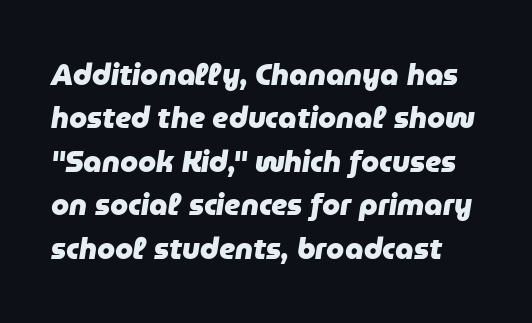
The area under the type is left untouched. Would a proofreader flag this as italicized? Yes. This is heavy type, rendered in bold. You could call the tracking neutral — neither tight nor loose.
